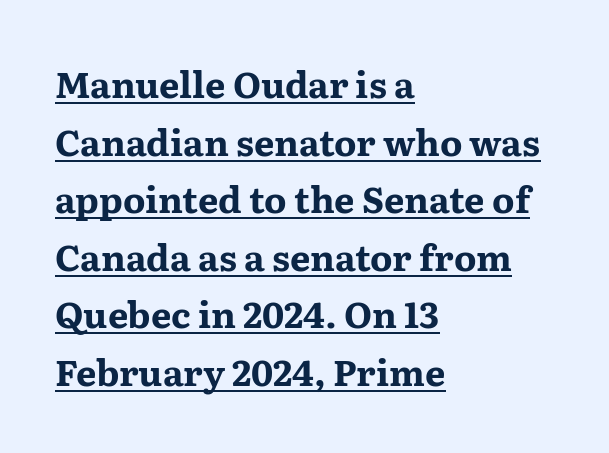
The image shows 36 px bold, wide serif type, upright; set left-aligned, normal line spacing (1.6x), normal letter spacing, underlined; medium stroke contrast and a medium x-height.
